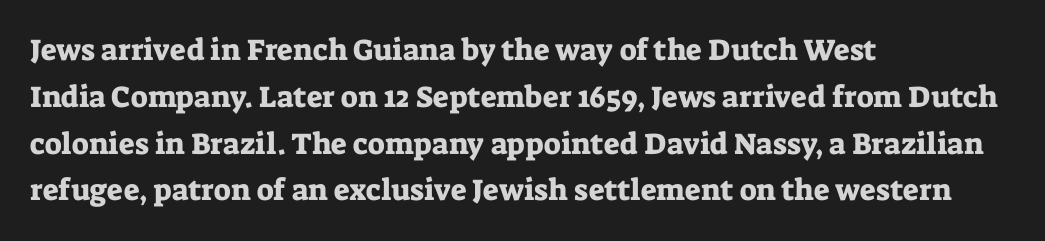
The image shows 30 px serif type, upright; set left-aligned, normal line spacing (1.56x), normal letter spacing, not underlined; low stroke contrast and a medium x-height.
